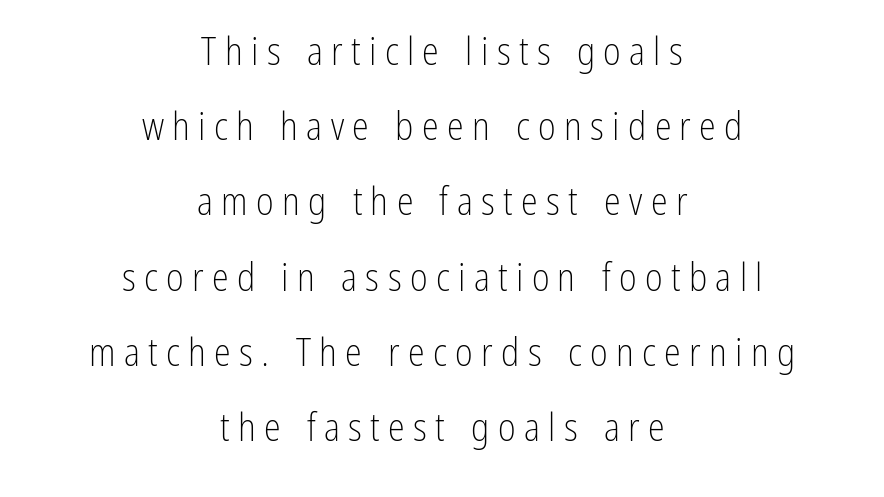
{"serif": "no", "italic": "no", "bold": "no", "weight": "light", "width": "condensed", "stroke_contrast": "low", "x_height": "medium", "monospaced": "no", "underline": "no", "align": "center", "line_spacing": "loose", "line_spacing_ratio": 1.98, "letter_spacing": "wide", "letter_spacing_em": 0.22, "glyph_px": 38}
